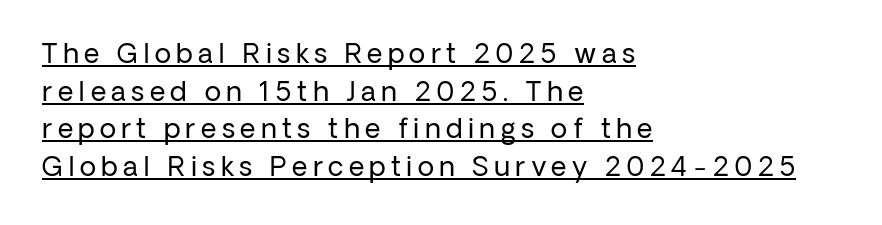
The paragraph has a hard left edge and a soft right edge. The rendering uses the underline text-decoration. Caption: face not bold, strokes unweighted. The designer left line spacing at the default.
